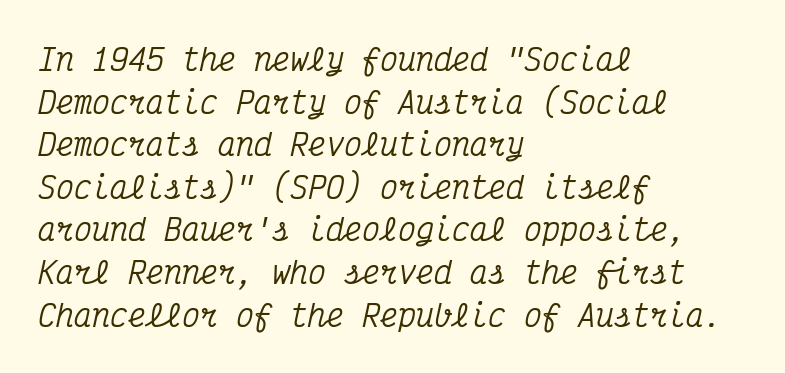
{"serif": "yes", "italic": "yes", "lean": "right", "slant_degrees": 12, "width": "condensed", "stroke_contrast": "medium", "x_height": "medium", "monospaced": "yes", "underline": "no", "align": "left", "line_spacing": "normal", "line_spacing_ratio": 1.42, "letter_spacing": "normal", "letter_spacing_em": 0.0, "glyph_px": 30}
